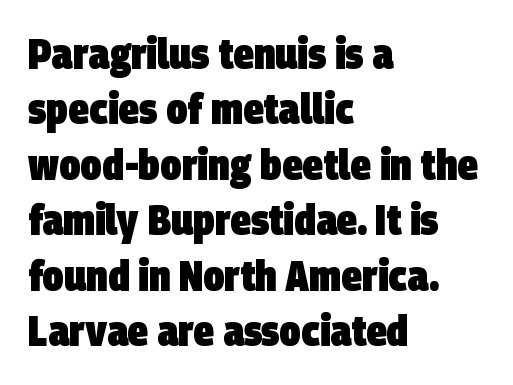
{"serif": "no", "bold": "yes", "weight": "heavy", "width": "condensed", "stroke_contrast": "low", "x_height": "large", "monospaced": "no", "underline": "no", "align": "left", "line_spacing": "normal", "line_spacing_ratio": 1.32, "letter_spacing": "normal", "letter_spacing_em": 0.0, "glyph_px": 42}
